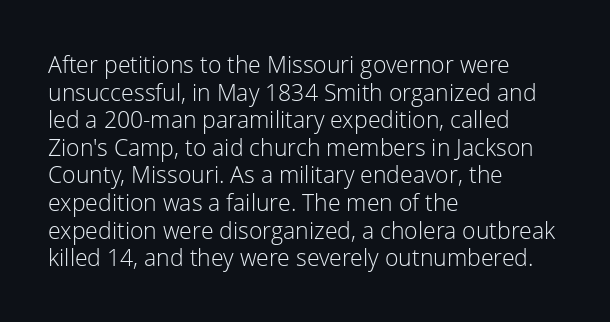
{"italic": "no", "bold": "no", "underline": "no", "align": "left", "line_spacing_ratio": 1.2, "letter_spacing": "normal", "letter_spacing_em": 0.0, "glyph_px": 23}
